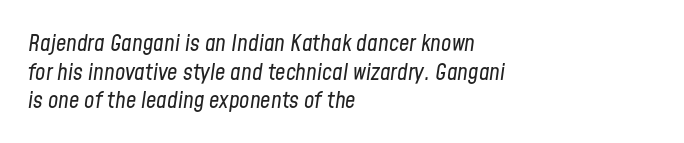
Q: Is the text bold? A: No.
Q: Is the text italic (slanted)? A: Yes, it leans right by about 8 degrees.
Q: Is the text underlined? A: No.
Q: How is the paragraph aligned? A: Left-aligned.
Q: Is the spacing between letters normal or unusually wide? A: Normal.
Q: Is the spacing between lines tight, normal or loose? A: Normal.
